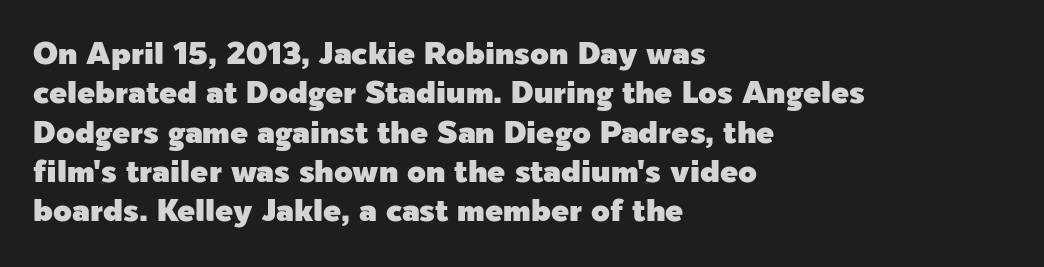
Letterform terminals end flat and unadorned throughout the passage. Posture: upright roman. The rows are spaced the way most documents space them. Type without underlining. The typesetter chose a ragged-right arrangement here. Each letter keeps its own natural width here, so spacing adapts to shape.
